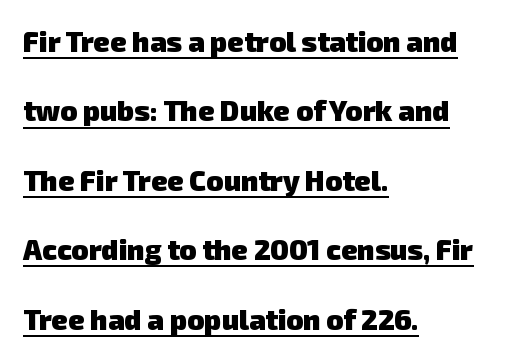
Q: Is the text bold? A: Yes.
Q: Is the typeface a serif or a sans-serif typeface? A: Sans-serif.
Q: Is the text underlined? A: Yes.
Q: How is the paragraph aligned? A: Left-aligned.
Q: Is the spacing between letters normal or unusually wide? A: Normal.
Q: Is the spacing between lines tight, normal or loose? A: Loose.
Q: Width (condensed, normal, or wide)? A: Normal.
Q: Stroke contrast? A: Low.
Q: x-height? A: Medium.
Q: Monospaced? A: No.
